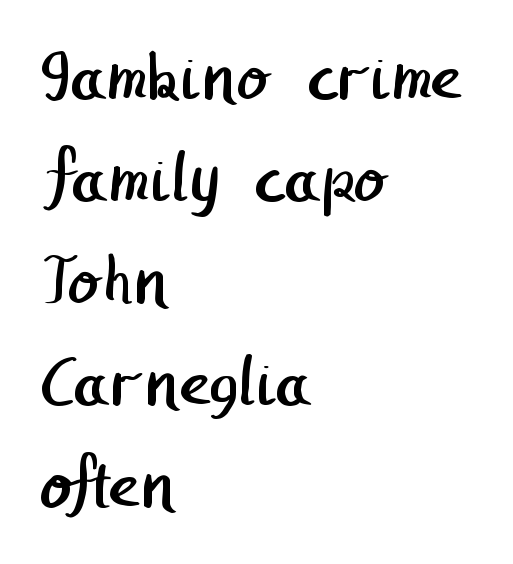
The image shows 75 px regular-weight sans-serif type; set left-aligned, normal line spacing (1.36x), normal letter spacing, not underlined; low stroke contrast and a medium x-height.
